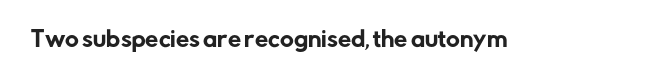
Every character sits straight up, as roman type does. The string is rendered with underlining switched off. Students, note that the glyphs here touch the page at normal intervals.
